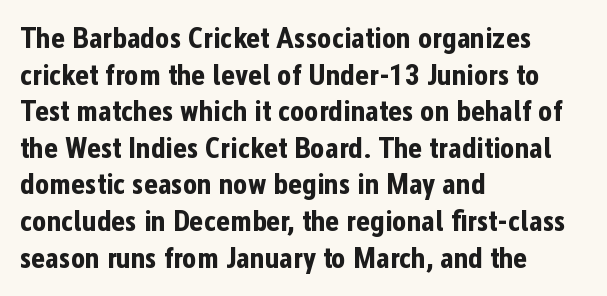
{"serif": "no", "italic": "no", "bold": "yes", "weight": "bold", "width": "condensed", "stroke_contrast": "low", "x_height": "medium", "monospaced": "no", "underline": "no", "align": "left", "line_spacing_ratio": 1.22, "letter_spacing": "normal", "letter_spacing_em": 0.0, "glyph_px": 30}
